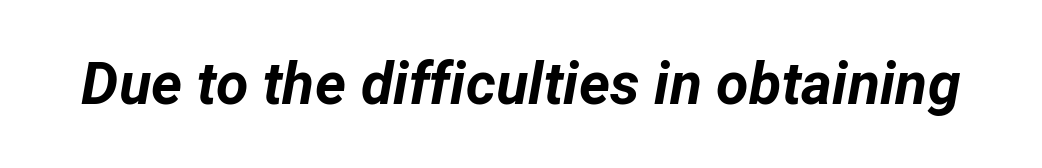
Q: Is the text bold? A: Yes.
Q: Is the text italic (slanted)? A: Yes, it leans right by about 12 degrees.
Q: Is the text underlined? A: No.
Q: Is the spacing between letters normal or unusually wide? A: Normal.
Q: Width (condensed, normal, or wide)? A: Normal.
Q: Stroke contrast? A: Low.
Q: x-height? A: Medium.
Q: Monospaced? A: No.
